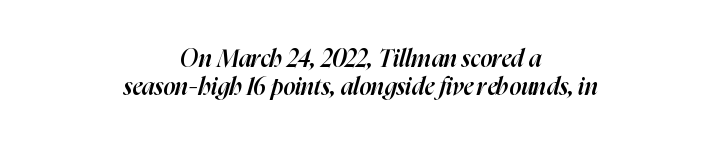
Unmarked baselines from the first word to the last. The lines are quadded center. The rendering applies a slant to the glyphs. The rendering uses a semibold face; strokes are thickened but not to full bold.
